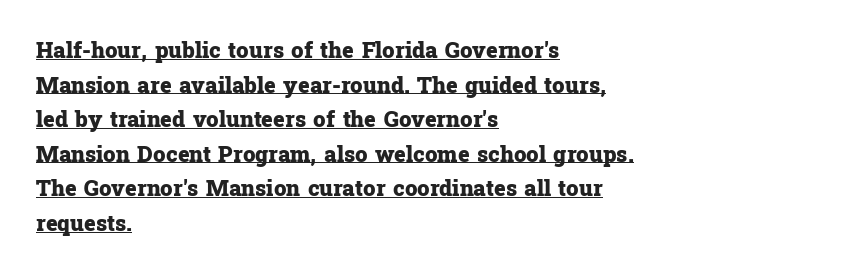
{"italic": "no", "bold": "yes", "underline": "yes", "align": "left", "line_spacing": "normal", "line_spacing_ratio": 1.57, "letter_spacing": "normal", "letter_spacing_em": 0.0, "glyph_px": 22}
